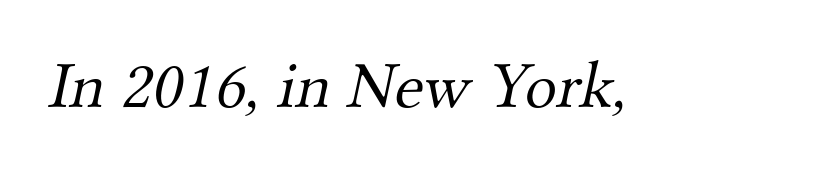
This rendering employs a face with finishing strokes, i.e., a serif. Do the characters align in a grid? No, the font is proportional. Nobody touched the tracking dial on this one. Underline: absent. Vertical stems look standard width or narrower in stroke.
